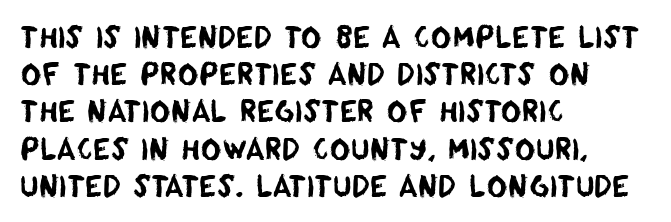
Q: Is the typeface a serif or a sans-serif typeface? A: Sans-serif.
Q: Is the text underlined? A: No.
Q: How is the paragraph aligned? A: Left-aligned.
Q: Is the spacing between letters normal or unusually wide? A: Normal.
Q: Is the spacing between lines tight, normal or loose? A: Normal.
Q: Width (condensed, normal, or wide)? A: Normal.
Q: Stroke contrast? A: Low.
Q: x-height? A: Large.
Q: Monospaced? A: No.
